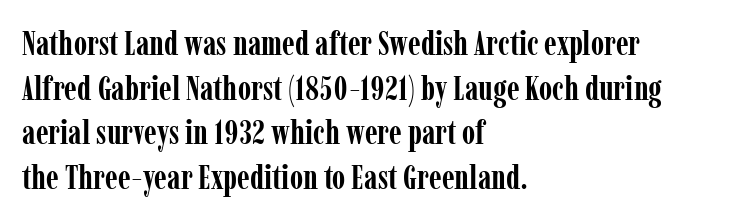
Q: Is the text bold? A: Yes.
Q: Is the text italic (slanted)? A: No, it is upright.
Q: Is the typeface a serif or a sans-serif typeface? A: Serif.
Q: Is the text underlined? A: No.
Q: How is the paragraph aligned? A: Left-aligned.
Q: Is the spacing between letters normal or unusually wide? A: Normal.
Q: Is the spacing between lines tight, normal or loose? A: Normal.
Q: Width (condensed, normal, or wide)? A: Condensed.
Q: Stroke contrast? A: Low.
Q: x-height? A: Medium.
Q: Monospaced? A: No.
